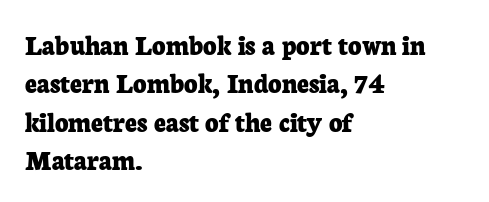
Q: Is the text bold? A: Yes.
Q: Is the text italic (slanted)? A: No, it is upright.
Q: Is the typeface a serif or a sans-serif typeface? A: Serif.
Q: Is the text underlined? A: No.
Q: How is the paragraph aligned? A: Left-aligned.
Q: Is the spacing between letters normal or unusually wide? A: Normal.
Q: Is the spacing between lines tight, normal or loose? A: Normal.
Q: Width (condensed, normal, or wide)? A: Normal.
Q: Stroke contrast? A: Low.
Q: x-height? A: Medium.
Q: Monospaced? A: No.
